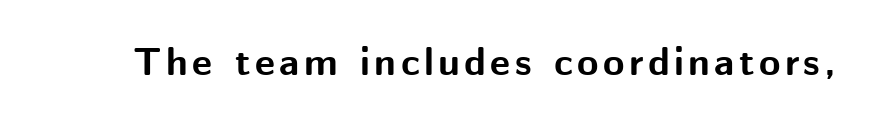
The image shows 39 px bold sans-serif type, upright; set not underlined; medium stroke contrast and a medium x-height.
